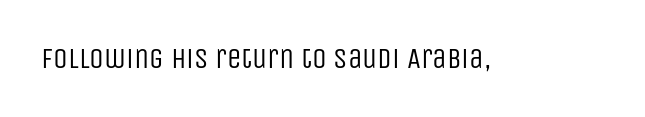
The image shows 29 px regular-weight, condensed sans-serif type, upright; set normal letter spacing, not underlined; low stroke contrast and a large x-height.
